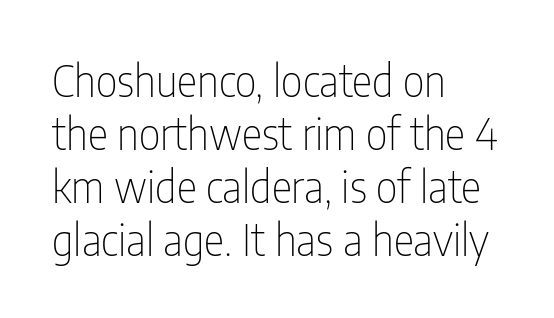
Posture: straight, roman, zero tilt. Letters rest on an invisible, unmarked baseline. Is this a fixed-width face? No — the glyphs have proportional, varying widths. What kind of face is this? One without serifs — a sans.
